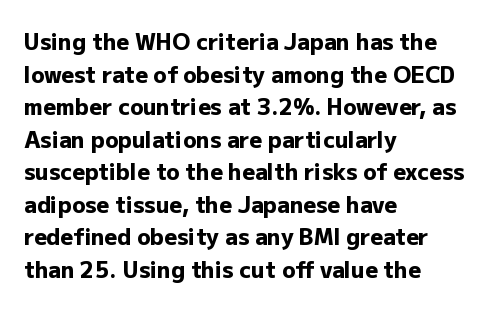
{"italic": "no", "bold": "yes", "underline": "no", "align": "left", "line_spacing": "normal", "line_spacing_ratio": 1.48, "letter_spacing": "normal", "letter_spacing_em": 0.0, "glyph_px": 22}
